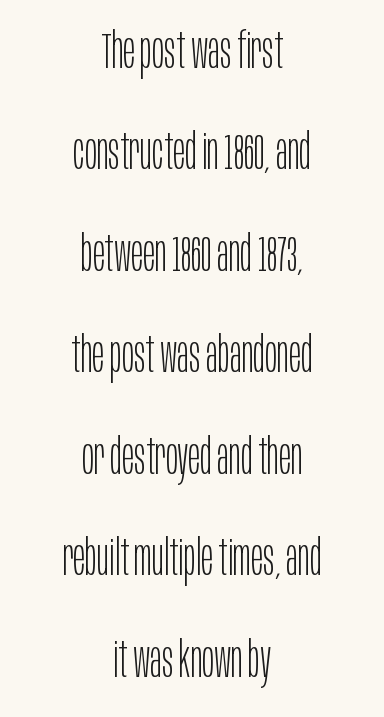
The image shows 50 px light, condensed sans-serif type, upright; set centered, loose line spacing (2.03x), normal letter spacing, not underlined; low stroke contrast and a large x-height.
